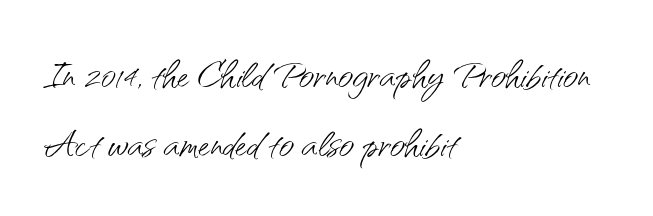
Q: Is the text bold? A: No.
Q: Is the text italic (slanted)? A: Yes.
Q: Is the typeface a serif or a sans-serif typeface? A: Sans-serif.
Q: Is the text underlined? A: No.
Q: How is the paragraph aligned? A: Left-aligned.
Q: Is the spacing between letters normal or unusually wide? A: Normal.
Q: Is the spacing between lines tight, normal or loose? A: Normal.
Q: Width (condensed, normal, or wide)? A: Normal.
Q: Stroke contrast? A: Medium.
Q: x-height? A: Small.
Q: Monospaced? A: No.
